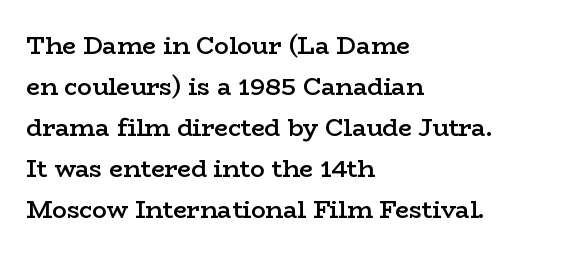
Q: Is the text bold? A: Semi-bold.
Q: Is the text italic (slanted)? A: No, it is upright.
Q: Is the text underlined? A: No.
Q: How is the paragraph aligned? A: Left-aligned.
Q: Is the spacing between letters normal or unusually wide? A: Normal.
